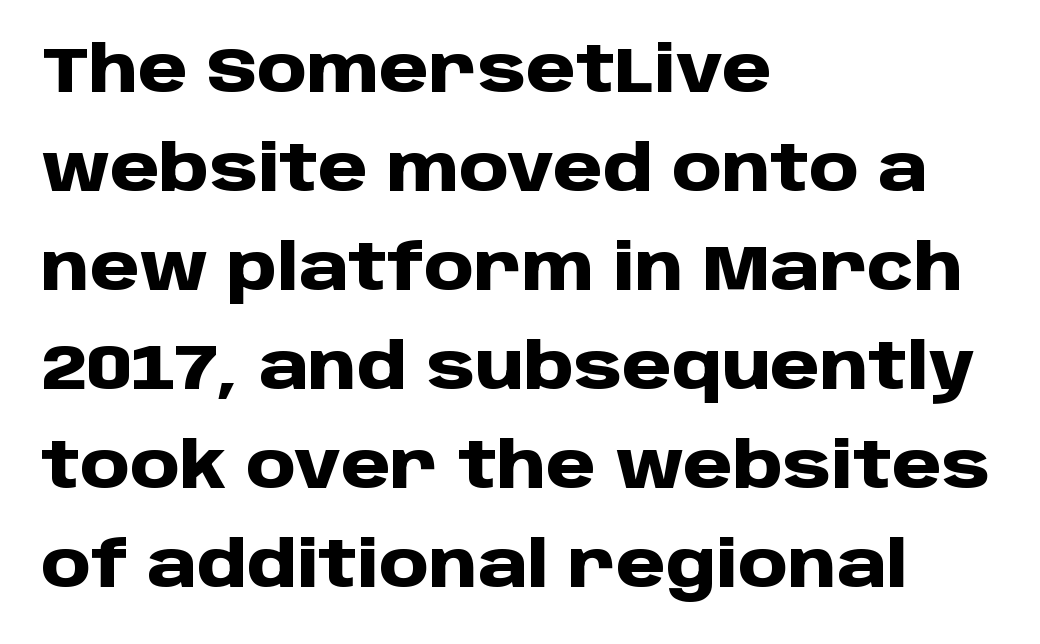
The line-height multiplier appears to be the usual default. The strokes are fattened all the way to bold. Think of a printed novel: that variable character pitch is what you see here. The lines in this sample share a left origin and differ only in where they stop.
